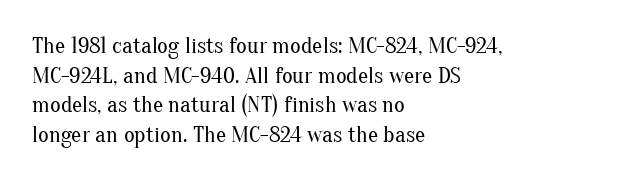
The image shows 23 px text type, upright; set left-aligned, normal line spacing (1.29x), normal letter spacing, not underlined.
